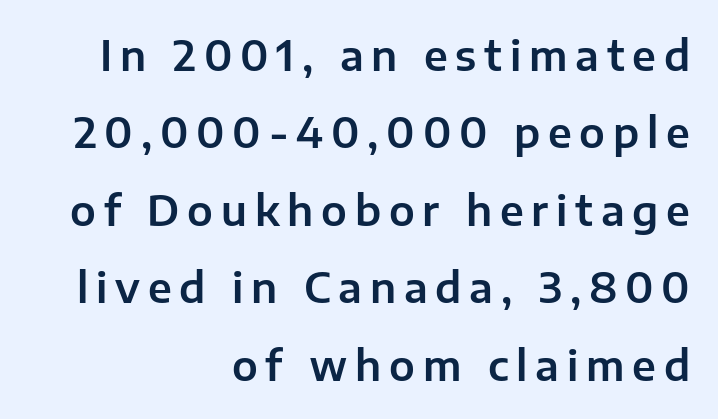
Q: Is the text italic (slanted)? A: No, it is upright.
Q: Is the typeface a serif or a sans-serif typeface? A: Sans-serif.
Q: Is the text underlined? A: No.
Q: How is the paragraph aligned? A: Right-aligned.
Q: Width (condensed, normal, or wide)? A: Normal.
Q: Stroke contrast? A: Low.
Q: x-height? A: Medium.
Q: Monospaced? A: No.
